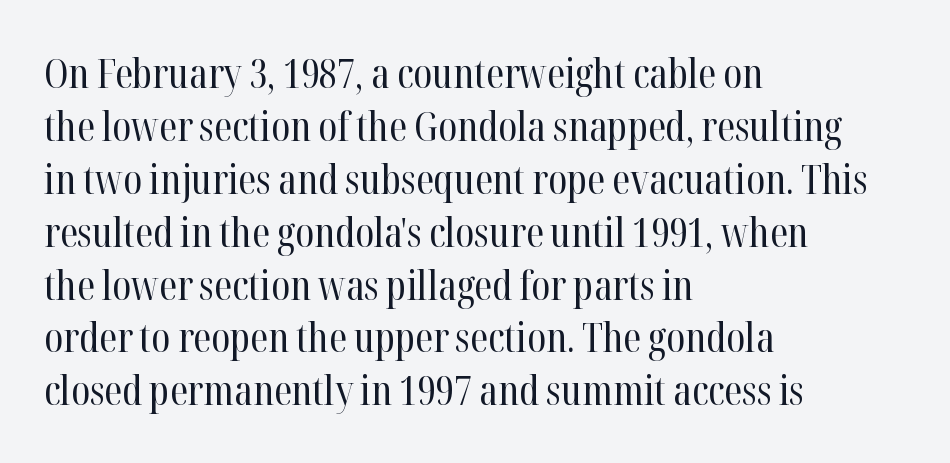
Q: Is the text bold? A: No.
Q: Is the text italic (slanted)? A: No, it is upright.
Q: Is the typeface a serif or a sans-serif typeface? A: Serif.
Q: Is the text underlined? A: No.
Q: How is the paragraph aligned? A: Left-aligned.
Q: Is the spacing between letters normal or unusually wide? A: Normal.
Q: Is the spacing between lines tight, normal or loose? A: Normal.
Q: Width (condensed, normal, or wide)? A: Condensed.
Q: Stroke contrast? A: High.
Q: x-height? A: Medium.
Q: Monospaced? A: No.
